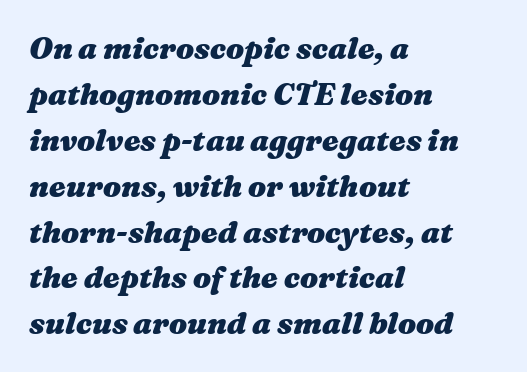
{"italic": "yes", "lean": "right", "slant_degrees": 16, "bold": "yes", "weight": "heavy", "width": "wide", "stroke_contrast": "medium", "x_height": "medium", "monospaced": "no", "underline": "no", "align": "left", "line_spacing": "normal", "line_spacing_ratio": 1.53, "letter_spacing": "normal", "letter_spacing_em": 0.0, "glyph_px": 30}
